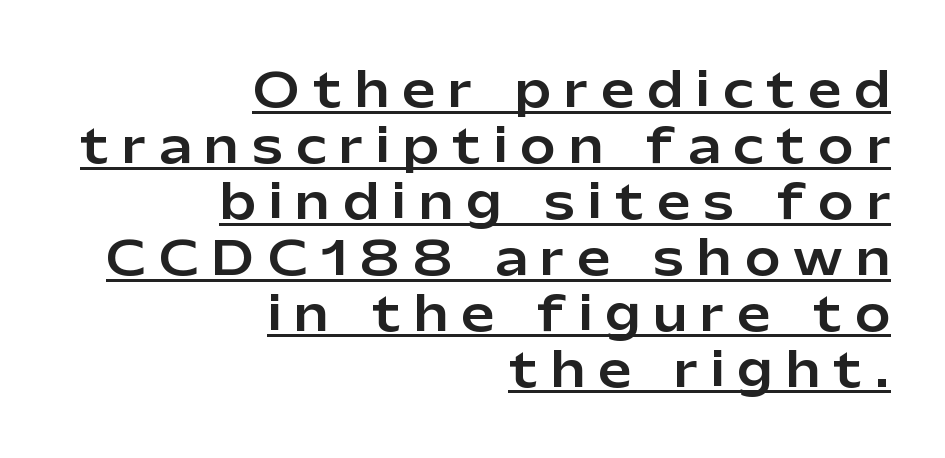
Is there any slant? The stems are plumb. Here the glyphs are tracked loosely, breaking word shapes into spaced letters. Check the space under the baseline: a stroke is drawn there. You could not count columns in this text — the font is proportionally spaced. In CSS terms this would be text-align: right.
